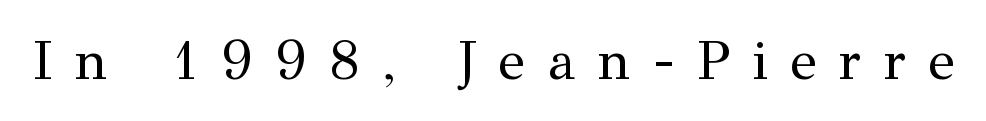
Q: Is the text bold? A: No.
Q: Is the text italic (slanted)? A: No, it is upright.
Q: Is the typeface a serif or a sans-serif typeface? A: Serif.
Q: Is the text underlined? A: No.
Q: Is the spacing between letters normal or unusually wide? A: Unusually wide.
Q: Width (condensed, normal, or wide)? A: Normal.
Q: Stroke contrast? A: Medium.
Q: x-height? A: Medium.
Q: Monospaced? A: No.
